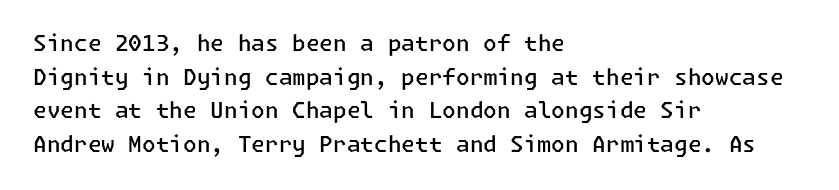
Q: Is the text bold? A: Semi-bold.
Q: Is the text italic (slanted)? A: No, it is upright.
Q: Is the text underlined? A: No.
Q: How is the paragraph aligned? A: Left-aligned.
Q: Is the spacing between letters normal or unusually wide? A: Normal.
Q: Is the spacing between lines tight, normal or loose? A: Normal.
